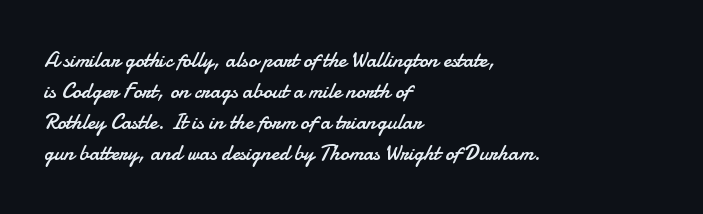
{"bold": "no", "underline": "no", "align": "left", "line_spacing": "normal", "line_spacing_ratio": 1.41, "letter_spacing": "normal", "letter_spacing_em": 0.0, "glyph_px": 22}
